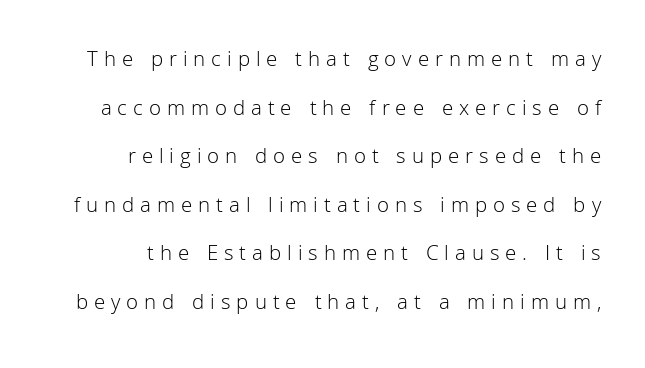
{"italic": "no", "bold": "no", "underline": "no", "align": "right", "line_spacing": "loose", "line_spacing_ratio": 2.21, "letter_spacing": "wide", "letter_spacing_em": 0.27, "glyph_px": 22}
